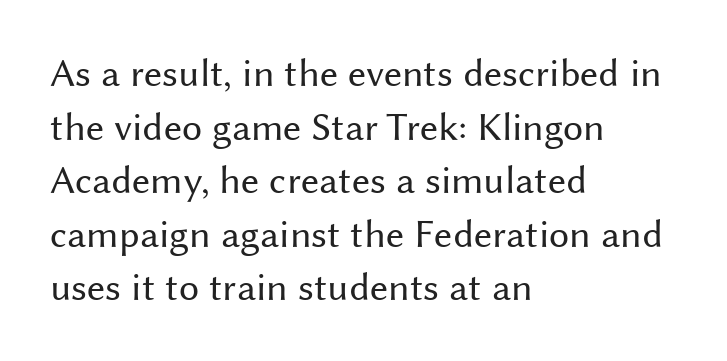
Q: Is the text bold? A: No.
Q: Is the text italic (slanted)? A: No, it is upright.
Q: Is the typeface a serif or a sans-serif typeface? A: Sans-serif.
Q: Is the text underlined? A: No.
Q: How is the paragraph aligned? A: Left-aligned.
Q: Is the spacing between letters normal or unusually wide? A: Normal.
Q: Is the spacing between lines tight, normal or loose? A: Normal.
Q: Width (condensed, normal, or wide)? A: Normal.
Q: Stroke contrast? A: Medium.
Q: x-height? A: Medium.
Q: Monospaced? A: No.
